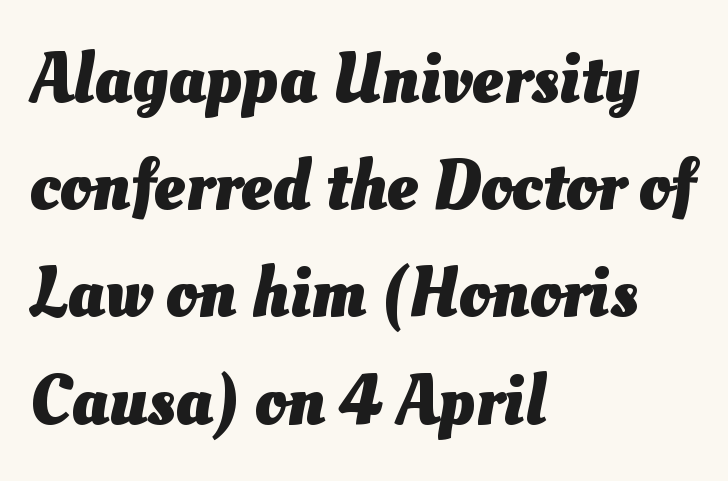
Does the weight exceed regular? Yes, all the way to bold. The rendering anchors every line to the left-hand side. Do the characters align in a grid? No, the font is proportional. Between one letter and the next there's only the usual sliver of space. Has an underline been added? It has not.
